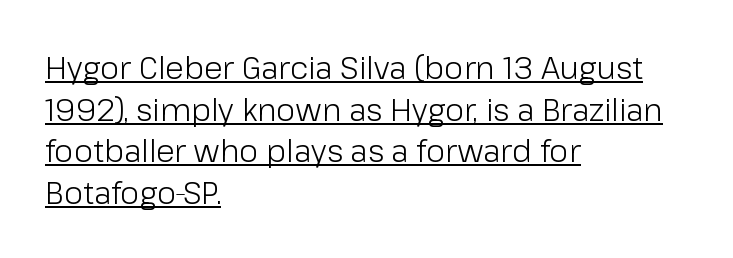
Q: Is the text bold? A: No.
Q: Is the text italic (slanted)? A: No, it is upright.
Q: Is the typeface a serif or a sans-serif typeface? A: Sans-serif.
Q: Is the text underlined? A: Yes.
Q: How is the paragraph aligned? A: Left-aligned.
Q: Is the spacing between letters normal or unusually wide? A: Normal.
Q: Is the spacing between lines tight, normal or loose? A: Normal.
Q: Width (condensed, normal, or wide)? A: Normal.
Q: Stroke contrast? A: Low.
Q: x-height? A: Medium.
Q: Monospaced? A: No.
